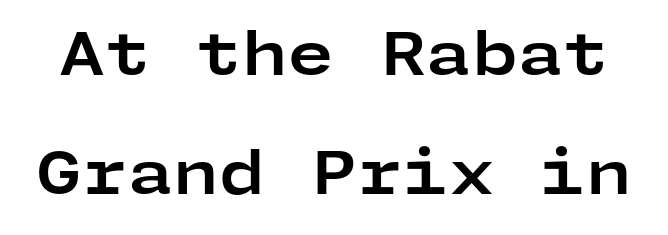
Q: Is the text bold? A: Yes.
Q: Is the text italic (slanted)? A: No, it is upright.
Q: Is the typeface a serif or a sans-serif typeface? A: Sans-serif.
Q: Is the text underlined? A: No.
Q: Is the spacing between letters normal or unusually wide? A: Normal.
Q: Is the spacing between lines tight, normal or loose? A: Loose.
Q: Width (condensed, normal, or wide)? A: Wide.
Q: Stroke contrast? A: Low.
Q: x-height? A: Medium.
